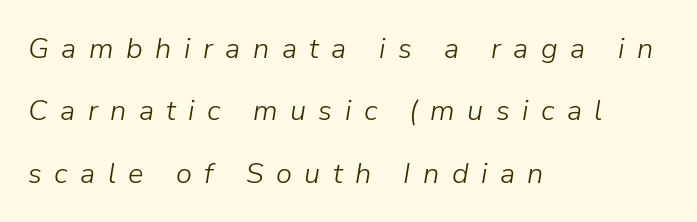
{"italic": "yes", "lean": "right", "slant_degrees": 9, "bold": "no", "weight": "light", "width": "normal", "stroke_contrast": "low", "x_height": "medium", "monospaced": "no", "underline": "no", "align": "left", "line_spacing": "loose", "line_spacing_ratio": 2.15, "letter_spacing": "wide", "letter_spacing_em": 0.43, "glyph_px": 29}
